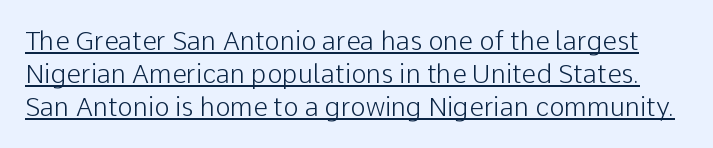
This sample uses plain, unmodified letter spacing. Counters stay open thanks to moderate or lighter strokes. The lines sit at an ordinary, default distance from one another. Posture: upright roman.
